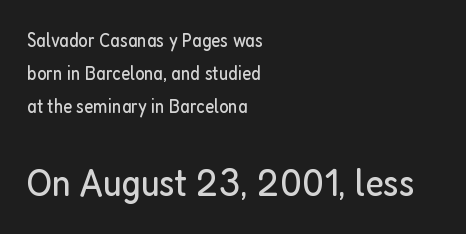
The strip under each line holds only bare page. Rows of type keep a routine distance in the vertical direction. Each line starts at the same left margin while the right side varies. This rendering employs a face without finishing strokes, i.e., a sans-serif. Character widths vary here, with narrow letters taking less room than wide ones. The font sits on the lighter half of the weight spectrum, regular included.
